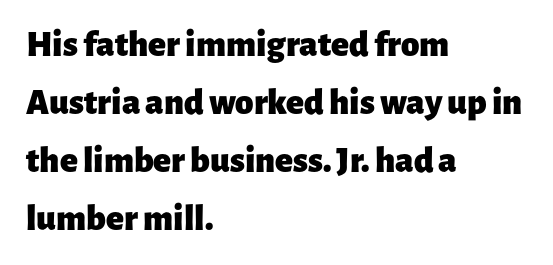
These lines are composed in type without serifs. The glyphs are unaccompanied by any horizontal stroke below them. All the whitespace from short lines collects on the right. Upright lettering throughout.
